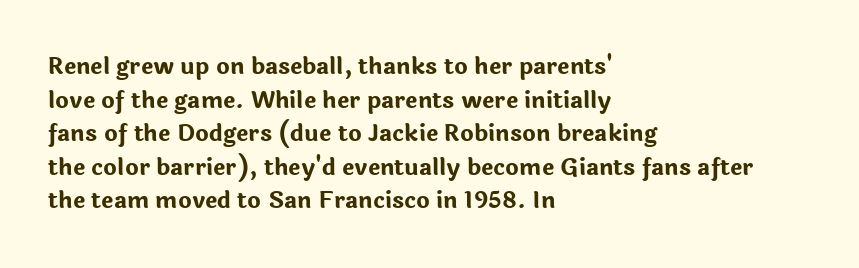
{"italic": "no", "bold": "yes", "underline": "no", "align": "left", "line_spacing": "normal", "line_spacing_ratio": 1.46, "letter_spacing": "normal", "letter_spacing_em": 0.0, "glyph_px": 23}
